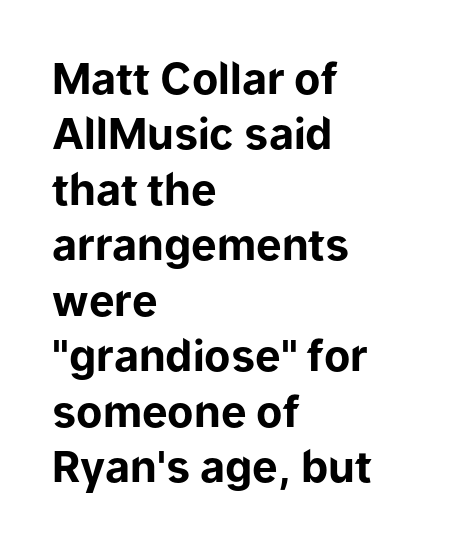
Q: Is the text bold? A: Yes.
Q: Is the text italic (slanted)? A: No, it is upright.
Q: Is the typeface a serif or a sans-serif typeface? A: Sans-serif.
Q: Is the text underlined? A: No.
Q: How is the paragraph aligned? A: Left-aligned.
Q: Is the spacing between letters normal or unusually wide? A: Normal.
Q: Is the spacing between lines tight, normal or loose? A: Normal.
Q: Width (condensed, normal, or wide)? A: Normal.
Q: Stroke contrast? A: Low.
Q: x-height? A: Medium.
Q: Monospaced? A: No.
